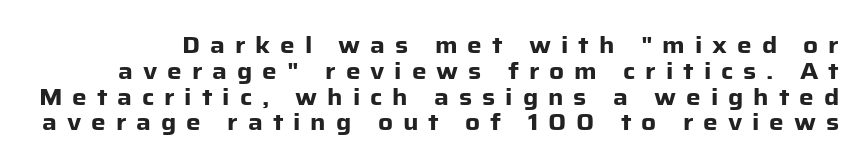
Q: Is the text bold? A: Yes.
Q: Is the text italic (slanted)? A: No, it is upright.
Q: Is the text underlined? A: No.
Q: Is the spacing between letters normal or unusually wide? A: Unusually wide.
Q: Is the spacing between lines tight, normal or loose? A: Tight.
